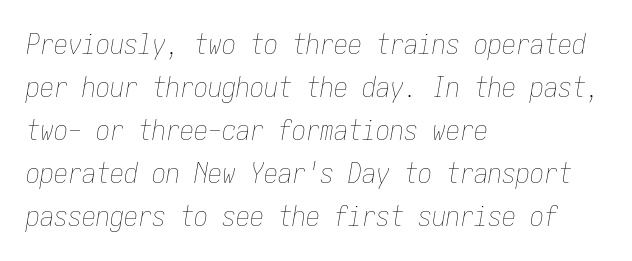
Looking at the ascenders, they clearly lean. Counters stay open thanks to moderate or lighter strokes. The space directly below the letters is spotless. The lines sit at an ordinary, default distance from one another. A classic flush-left, rag-right setting is used for this passage.
